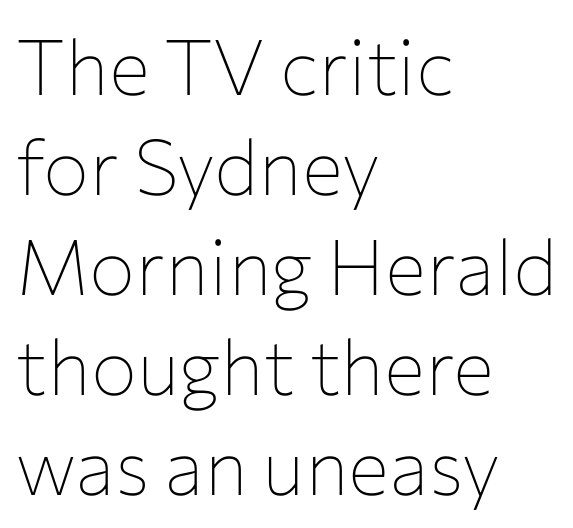
Q: Is the text bold? A: No.
Q: Is the text italic (slanted)? A: No, it is upright.
Q: Is the typeface a serif or a sans-serif typeface? A: Sans-serif.
Q: Is the text underlined? A: No.
Q: How is the paragraph aligned? A: Left-aligned.
Q: Is the spacing between letters normal or unusually wide? A: Normal.
Q: Is the spacing between lines tight, normal or loose? A: Normal.
Q: Width (condensed, normal, or wide)? A: Normal.
Q: Stroke contrast? A: Low.
Q: x-height? A: Medium.
Q: Monospaced? A: No.
